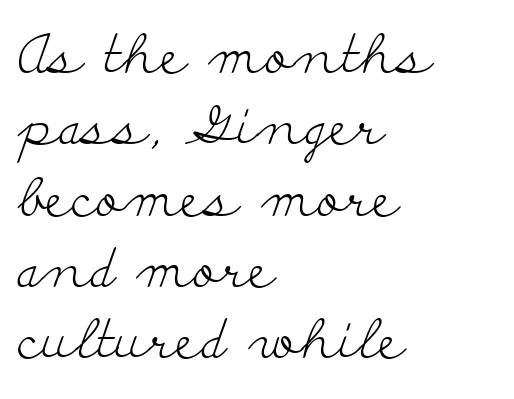
{"serif": "yes", "bold": "no", "weight": "light", "width": "wide", "stroke_contrast": "low", "x_height": "small", "monospaced": "no", "underline": "no", "align": "left", "line_spacing": "normal", "line_spacing_ratio": 1.32, "letter_spacing": "normal", "letter_spacing_em": 0.0, "glyph_px": 54}
